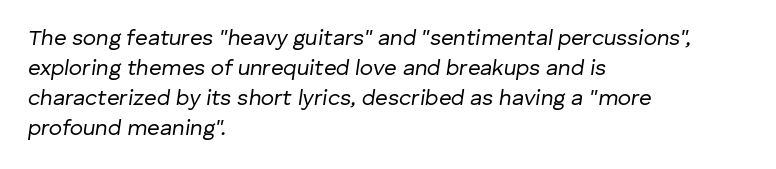
{"italic": "yes", "lean": "right", "slant_degrees": 8, "bold": "no", "underline": "no", "align": "left", "line_spacing": "normal", "line_spacing_ratio": 1.36, "letter_spacing": "normal", "letter_spacing_em": 0.0, "glyph_px": 22}
